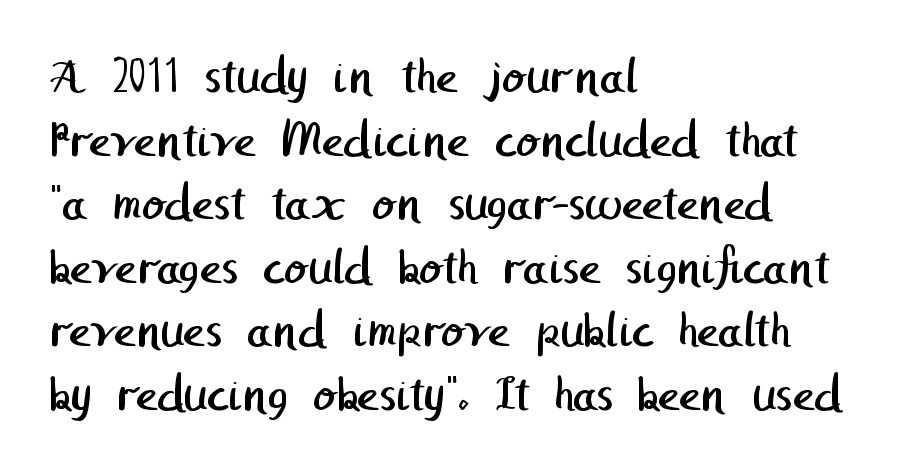
The image shows 53 px regular-weight sans-serif type; set left-aligned, line spacing 1.2x, normal letter spacing, not underlined; low stroke contrast and a medium x-height.
